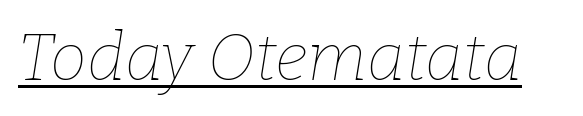
Q: Is the text bold? A: No.
Q: Is the text italic (slanted)? A: Yes, it leans right by about 9 degrees.
Q: Is the text underlined? A: Yes.
Q: Is the spacing between letters normal or unusually wide? A: Normal.
Q: Width (condensed, normal, or wide)? A: Normal.
Q: Stroke contrast? A: Low.
Q: x-height? A: Medium.
Q: Monospaced? A: No.
